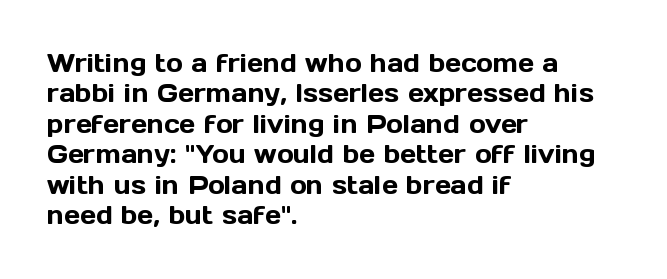
Q: Is the text italic (slanted)? A: No, it is upright.
Q: Is the text underlined? A: No.
Q: How is the paragraph aligned? A: Left-aligned.
Q: Is the spacing between letters normal or unusually wide? A: Normal.
